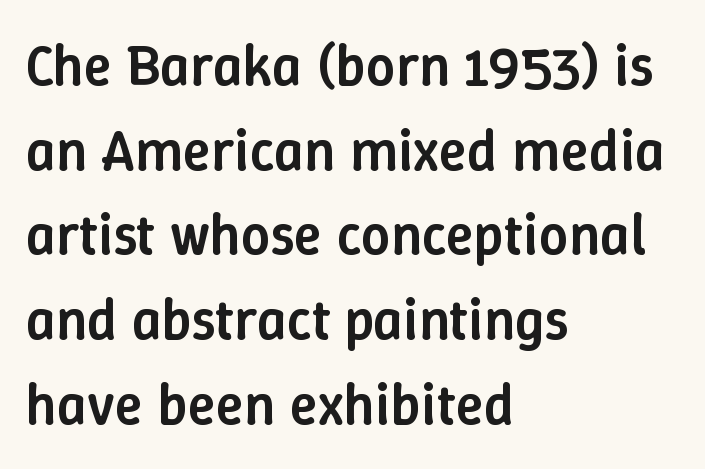
The image shows 58 px semibold type, upright; set left-aligned, normal line spacing (1.46x), normal letter spacing, not underlined; low stroke contrast and a medium x-height.
